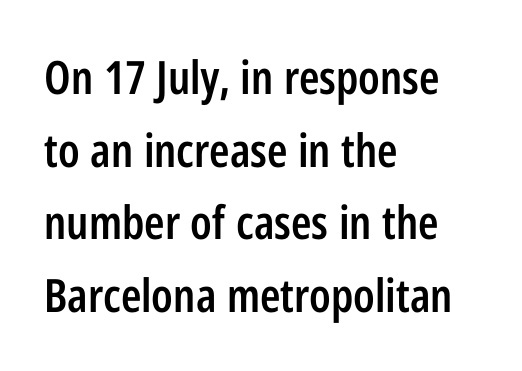
The type sits square on the baseline with zero lean. Notice the strokes are somewhat thickened but not fully heavy: this is a semibold. Think of a printed novel: that variable character pitch is what you see here. This sample uses a sans-serif face. Compared with typical paragraphs, the rows here are spaced about the same.
